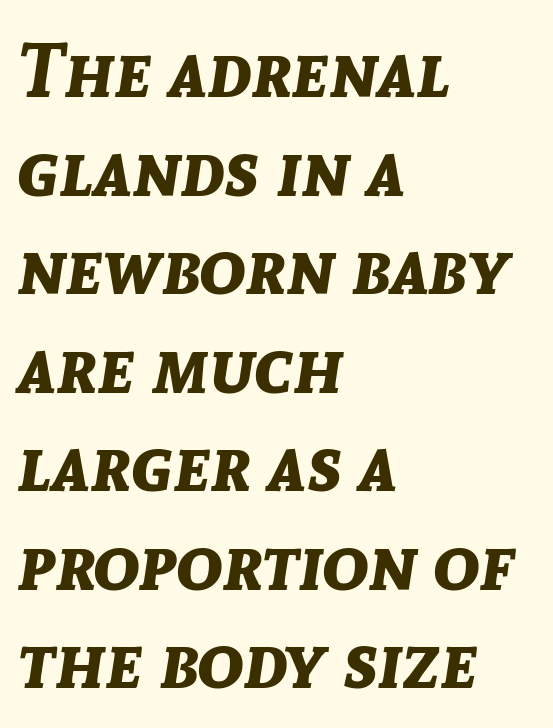
Q: Is the text bold? A: Yes.
Q: Is the text italic (slanted)? A: Yes, it leans right by about 8 degrees.
Q: Is the text underlined? A: No.
Q: How is the paragraph aligned? A: Left-aligned.
Q: Is the spacing between letters normal or unusually wide? A: Normal.
Q: Is the spacing between lines tight, normal or loose? A: Normal.
Q: Width (condensed, normal, or wide)? A: Normal.
Q: Stroke contrast? A: Low.
Q: x-height? A: Medium.
Q: Monospaced? A: No.
